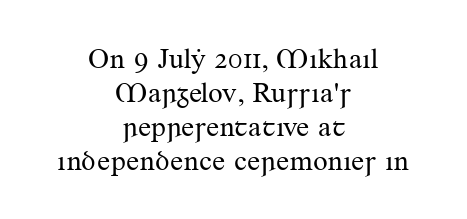
Proportional: the letters do not fall into vertical columns. The passage shown is not underscored anywhere. Every row of glyphs is offset so its center matches the block's center. Posture: straight, roman, zero tilt.
